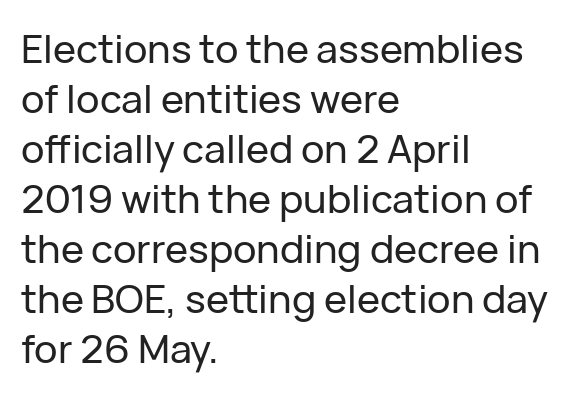
Q: Is the text italic (slanted)? A: No, it is upright.
Q: Is the typeface a serif or a sans-serif typeface? A: Sans-serif.
Q: Is the text underlined? A: No.
Q: How is the paragraph aligned? A: Left-aligned.
Q: Is the spacing between letters normal or unusually wide? A: Normal.
Q: Is the spacing between lines tight, normal or loose? A: Normal.
Q: Width (condensed, normal, or wide)? A: Normal.
Q: Stroke contrast? A: Low.
Q: x-height? A: Medium.
Q: Monospaced? A: No.
